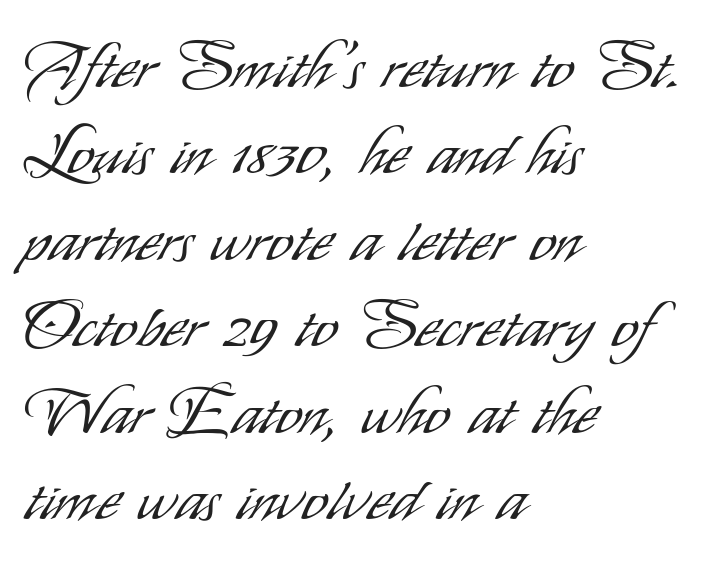
Q: Is the text bold? A: No.
Q: Is the text italic (slanted)? A: Yes.
Q: Is the typeface a serif or a sans-serif typeface? A: Sans-serif.
Q: Is the text underlined? A: No.
Q: How is the paragraph aligned? A: Left-aligned.
Q: Is the spacing between letters normal or unusually wide? A: Normal.
Q: Is the spacing between lines tight, normal or loose? A: Normal.
Q: Width (condensed, normal, or wide)? A: Condensed.
Q: Stroke contrast? A: Low.
Q: x-height? A: Small.
Q: Monospaced? A: No.
